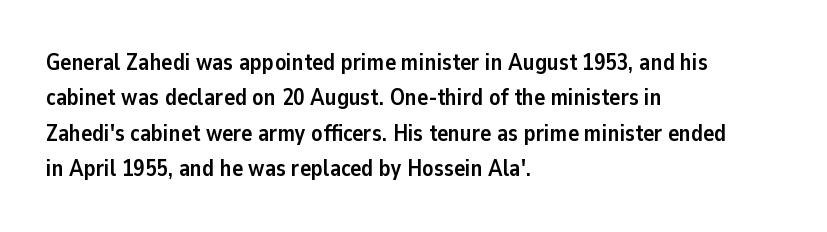
{"italic": "no", "bold": "yes", "underline": "no", "align": "left", "line_spacing": "normal", "line_spacing_ratio": 1.54, "letter_spacing": "normal", "letter_spacing_em": 0.0, "glyph_px": 23}
